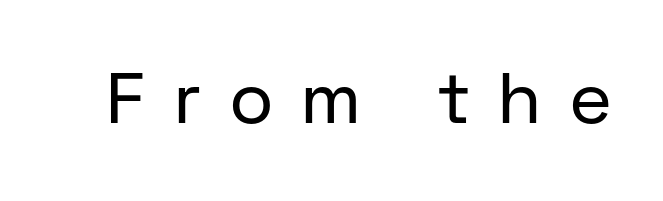
The image shows 72 px regular-weight sans-serif type, upright; set unusually wide letter spacing (+0.42 em), not underlined; low stroke contrast and a medium x-height.
